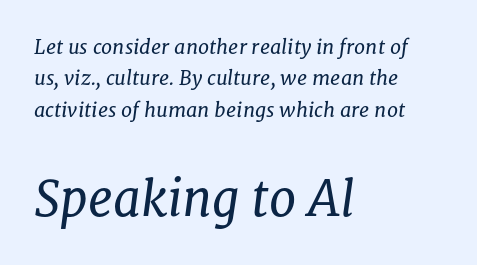
The rendering uses a moderate line-height, typical for paragraphs. Is this a fixed-width face? No — the glyphs have proportional, varying widths. This rendering uses left alignment, leaving the right contour irregular. No extra ink here — the face is not bold. A typesetter would label this face a serif. This sample uses an oblique cut, with every glyph tilted off the vertical.
